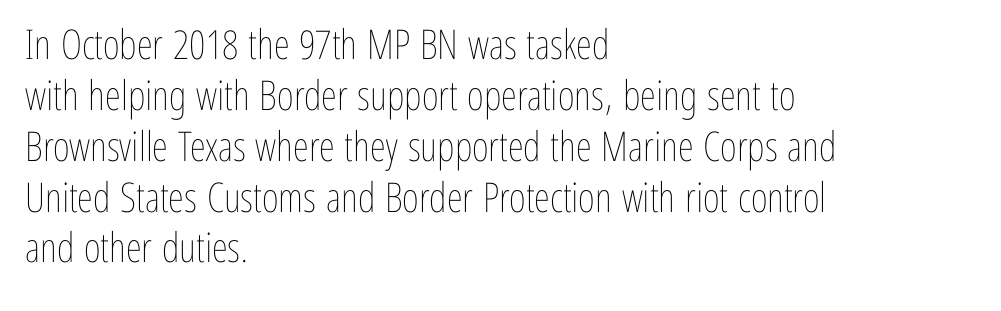
{"italic": "no", "bold": "no", "weight": "thin", "width": "condensed", "stroke_contrast": "low", "x_height": "medium", "monospaced": "no", "underline": "no", "align": "left", "line_spacing_ratio": 1.24, "letter_spacing": "normal", "letter_spacing_em": 0.0, "glyph_px": 41}
